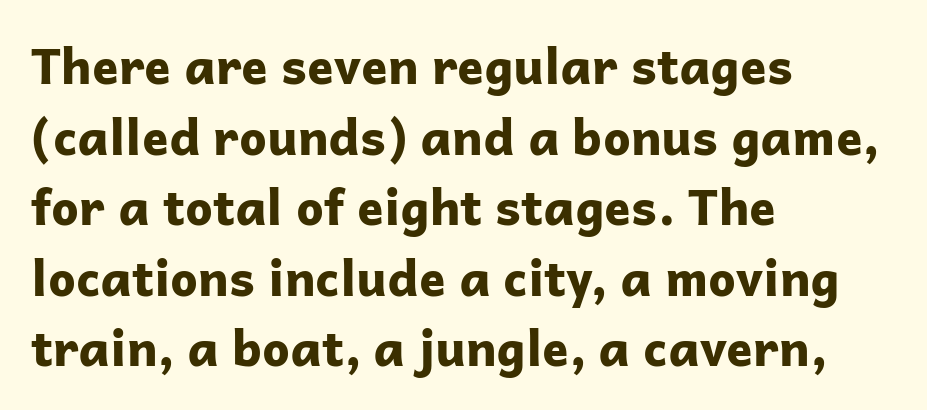
Set as a true bold cut, around the 700 mark. Serifs: no, the terminals of the letterforms are clean. Just letters on the line, the space beneath them empty. Quick note: interline space is typical. A student would call this left alignment; a typographer would say flush left, rag right. This sample uses plain, unmodified letter spacing.
